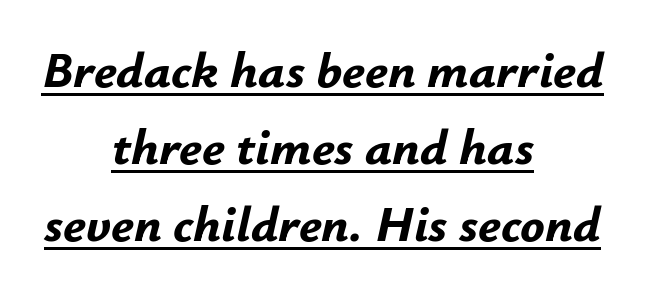
Casual observation: everything's sitting right in the middle. A continuous stroke trails under the words, as in a hyperlink. Italic: yes, the glyphs are oblique. This sample has the flowing, uneven cadence of proportional lettering. One glance says typical: line gaps are just what's usual.
